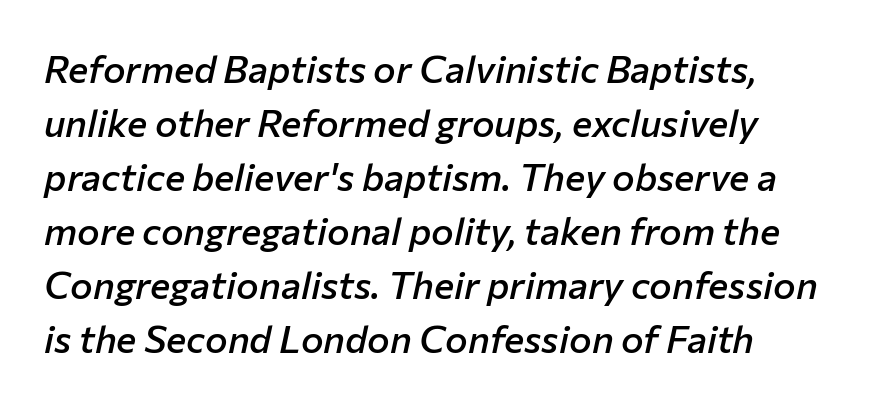
Q: Is the text bold? A: Semi-bold.
Q: Is the text italic (slanted)? A: Yes, it leans right by about 12 degrees.
Q: Is the text underlined? A: No.
Q: How is the paragraph aligned? A: Left-aligned.
Q: Is the spacing between letters normal or unusually wide? A: Normal.
Q: Is the spacing between lines tight, normal or loose? A: Normal.
Q: Width (condensed, normal, or wide)? A: Normal.
Q: Stroke contrast? A: Low.
Q: x-height? A: Medium.
Q: Monospaced? A: No.
